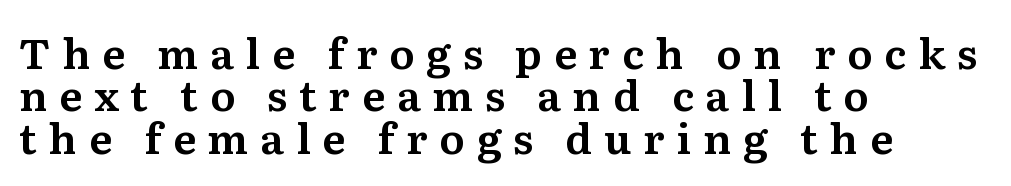
Regarding serifs, this sample has them. Characters remain perfectly vertical along every line. Closely set lines give the paragraph a compact silhouette. The setting favours the left margin, as ordinary paragraphs usually do.
